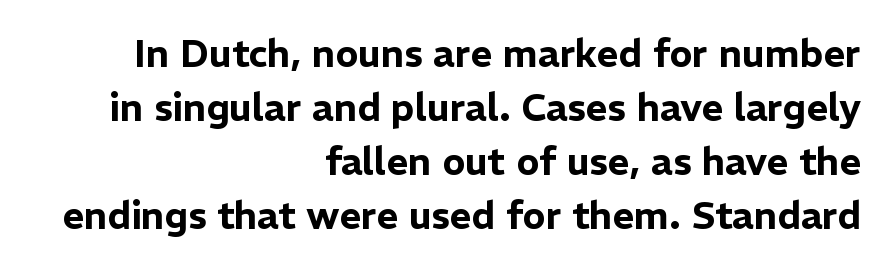
Q: Is the text italic (slanted)? A: No, it is upright.
Q: Is the typeface a serif or a sans-serif typeface? A: Sans-serif.
Q: Is the text underlined? A: No.
Q: How is the paragraph aligned? A: Right-aligned.
Q: Is the spacing between letters normal or unusually wide? A: Normal.
Q: Is the spacing between lines tight, normal or loose? A: Normal.
Q: Width (condensed, normal, or wide)? A: Normal.
Q: Stroke contrast? A: Low.
Q: x-height? A: Medium.
Q: Monospaced? A: No.
